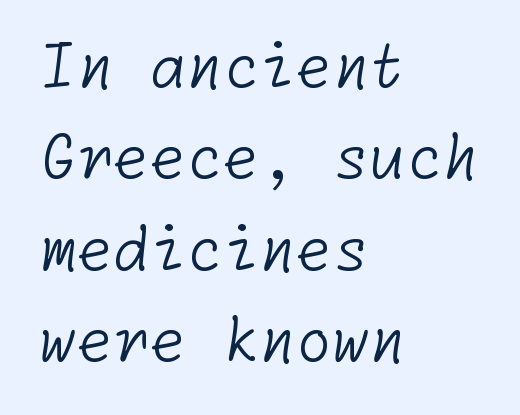
{"serif": "no", "bold": "no", "weight": "light", "width": "normal", "stroke_contrast": "low", "x_height": "medium", "underline": "no", "align": "left", "line_spacing": "normal", "line_spacing_ratio": 1.55, "letter_spacing": "normal", "letter_spacing_em": 0.0, "glyph_px": 59}
